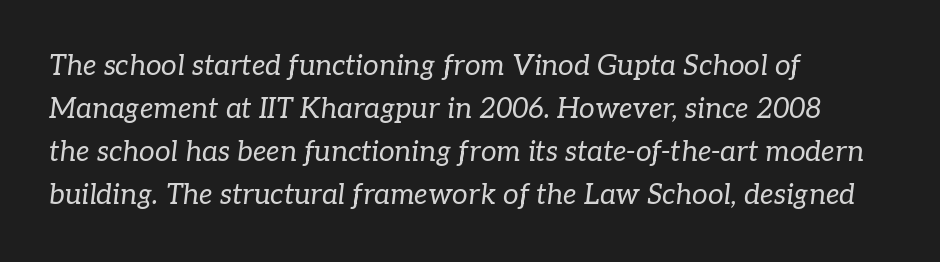
The image shows 28 px regular-weight serif type, italic (leaning right); set left-aligned, normal line spacing (1.53x), normal letter spacing, not underlined; low stroke contrast and a medium x-height.
